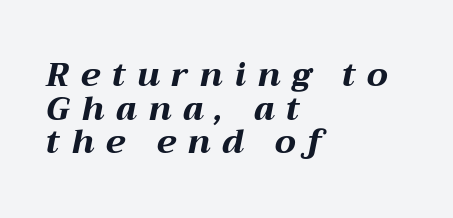
Q: Is the text bold? A: Yes.
Q: Is the text italic (slanted)? A: Yes, it leans right by about 12 degrees.
Q: Is the text underlined? A: No.
Q: How is the paragraph aligned? A: Left-aligned.
Q: Is the spacing between letters normal or unusually wide? A: Unusually wide.
Q: Is the spacing between lines tight, normal or loose? A: Tight.
Q: Width (condensed, normal, or wide)? A: Wide.
Q: Stroke contrast? A: Medium.
Q: x-height? A: Medium.
Q: Monospaced? A: No.
